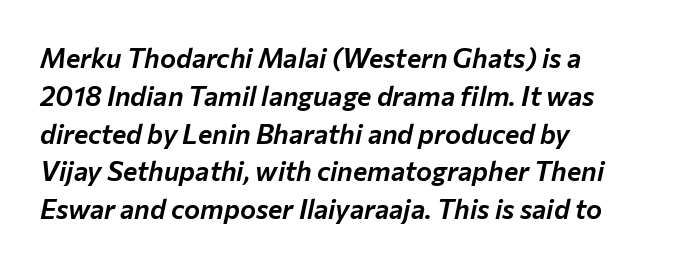
{"italic": "yes", "lean": "right", "slant_degrees": 12, "underline": "no", "align": "left", "line_spacing": "normal", "line_spacing_ratio": 1.4, "letter_spacing": "normal", "letter_spacing_em": 0.0, "glyph_px": 27}
